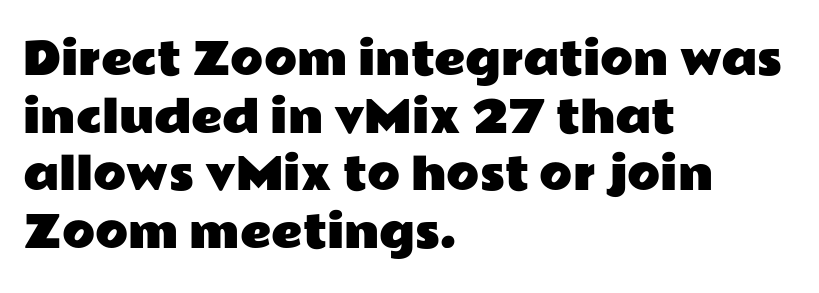
Q: Is the text italic (slanted)? A: No, it is upright.
Q: Is the typeface a serif or a sans-serif typeface? A: Sans-serif.
Q: Is the text underlined? A: No.
Q: How is the paragraph aligned? A: Left-aligned.
Q: Is the spacing between letters normal or unusually wide? A: Normal.
Q: Is the spacing between lines tight, normal or loose? A: Normal.
Q: Width (condensed, normal, or wide)? A: Wide.
Q: Stroke contrast? A: Low.
Q: x-height? A: Medium.
Q: Monospaced? A: No.
